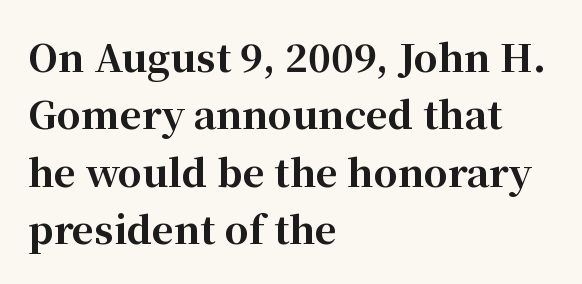
The image shows 38 px bold serif type, upright; set left-aligned, normal line spacing (1.51x), normal letter spacing, not underlined; high stroke contrast and a medium x-height.
